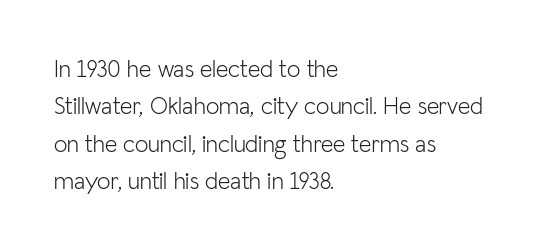
{"italic": "no", "bold": "no", "underline": "no", "align": "left", "line_spacing": "normal", "line_spacing_ratio": 1.56, "letter_spacing": "normal", "letter_spacing_em": 0.0, "glyph_px": 24}
